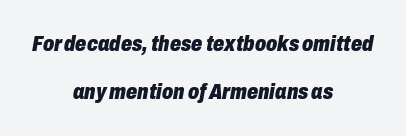
{"italic": "yes", "lean": "right", "slant_degrees": 10, "bold": "yes", "underline": "no", "align": "center", "line_spacing": "loose", "line_spacing_ratio": 2.2, "letter_spacing": "normal", "letter_spacing_em": 0.0, "glyph_px": 22}
